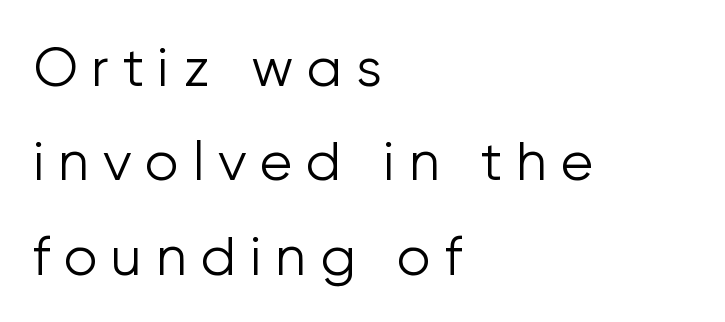
The image shows 54 px light sans-serif type, upright; set left-aligned, line spacing 1.75x, unusually wide letter spacing (+0.25 em), not underlined; low stroke contrast and a medium x-height.
